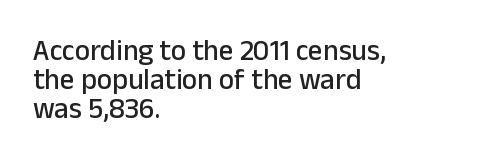
Q: Is the text italic (slanted)? A: No, it is upright.
Q: Is the typeface a serif or a sans-serif typeface? A: Sans-serif.
Q: Is the text underlined? A: No.
Q: How is the paragraph aligned? A: Left-aligned.
Q: Is the spacing between letters normal or unusually wide? A: Normal.
Q: Is the spacing between lines tight, normal or loose? A: Tight.
Q: Width (condensed, normal, or wide)? A: Normal.
Q: Stroke contrast? A: Low.
Q: x-height? A: Medium.
Q: Monospaced? A: No.
